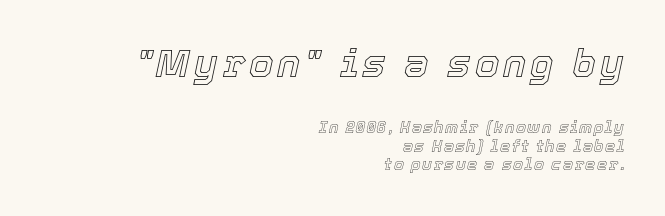
Q: Is the text italic (slanted)? A: Yes, it leans right by about 12 degrees.
Q: Is the text underlined? A: No.
Q: How is the paragraph aligned? A: Right-aligned.
Q: Which block of text is set in a larger size, the first (top) or the second (bottom)? A: The first (top) one.
Q: Width (condensed, normal, or wide)? A: Normal.
Q: x-height? A: Medium.
Q: Monospaced? A: No.
